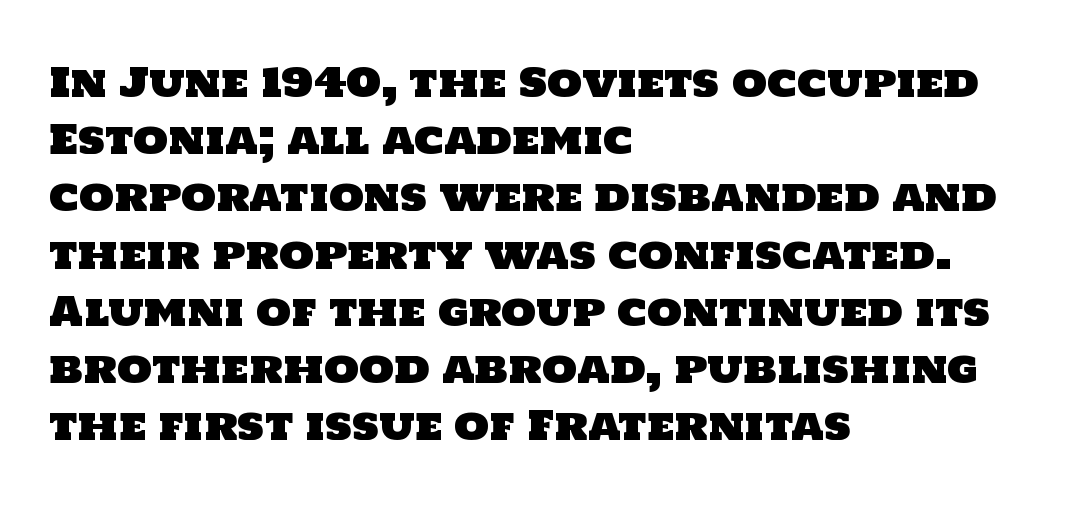
Q: Is the typeface a serif or a sans-serif typeface? A: Sans-serif.
Q: Is the text underlined? A: No.
Q: How is the paragraph aligned? A: Left-aligned.
Q: Is the spacing between letters normal or unusually wide? A: Normal.
Q: Is the spacing between lines tight, normal or loose? A: Normal.
Q: Width (condensed, normal, or wide)? A: Normal.
Q: Stroke contrast? A: Low.
Q: x-height? A: Large.
Q: Monospaced? A: No.
